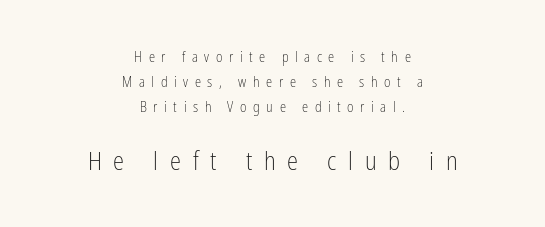
Type size steps up from the first block to the second. Reading down the block, each line starts at a different indent, mirrored at its end. This reads as an unemphasized weight, regular at the heaviest. Anything drawn beneath the words? Only blank space. No italicization has been applied; the sample stays upright.
